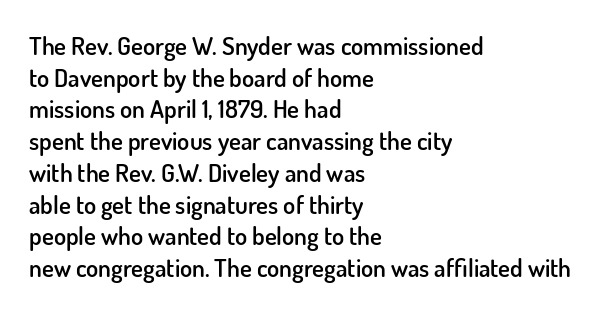
The image shows 25 px text type, upright; set left-aligned, normal line spacing (1.27x), normal letter spacing, not underlined.
